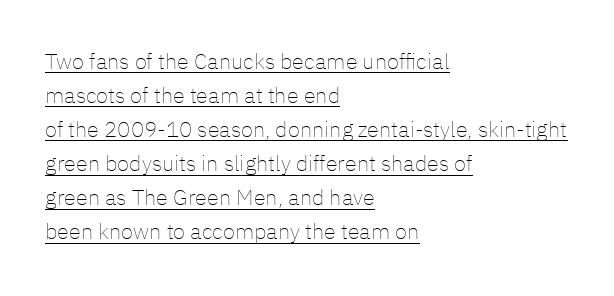
{"italic": "no", "bold": "no", "underline": "yes", "align": "left", "line_spacing": "normal", "line_spacing_ratio": 1.55, "letter_spacing": "normal", "letter_spacing_em": 0.0, "glyph_px": 22}
